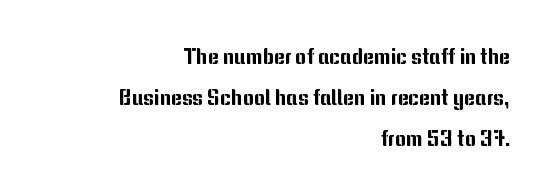
Is the letter spacing exaggerated? No — it looks like the ordinary default. Caption: multi-line text, flush right, ragged left. Widely set lines give the paragraph a tall, airy silhouette. Anything drawn beneath the words? Only blank space.
